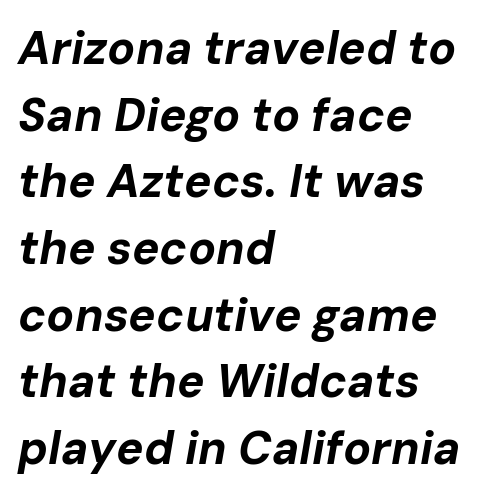
{"italic": "yes", "lean": "right", "slant_degrees": 10, "bold": "yes", "weight": "bold", "width": "normal", "stroke_contrast": "low", "x_height": "medium", "monospaced": "no", "underline": "no", "align": "left", "line_spacing": "normal", "line_spacing_ratio": 1.45, "letter_spacing": "normal", "letter_spacing_em": 0.0, "glyph_px": 46}
